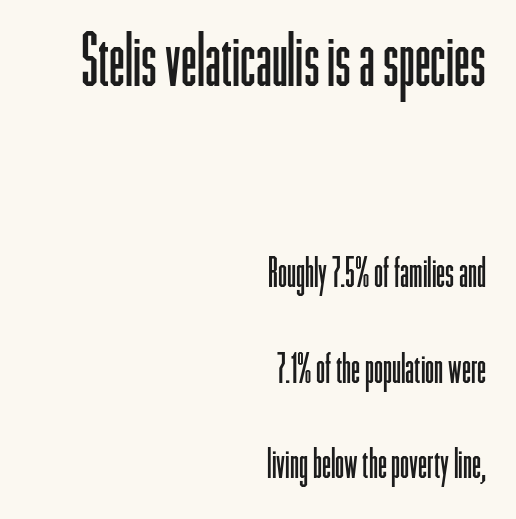
The image shows 72 px light, condensed sans-serif type, upright; set right-aligned, loose line spacing (2.33x), normal letter spacing, not underlined; the first (top) block is 1.76x larger; low stroke contrast and a medium x-height.
